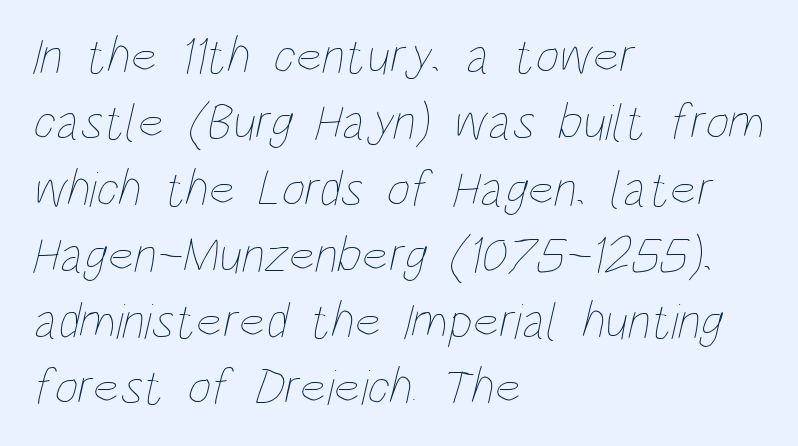
{"bold": "no", "weight": "thin", "width": "condensed", "stroke_contrast": "low", "x_height": "large", "monospaced": "no", "underline": "no", "align": "left", "line_spacing": "normal", "line_spacing_ratio": 1.3, "letter_spacing": "normal", "letter_spacing_em": 0.0, "glyph_px": 51}
